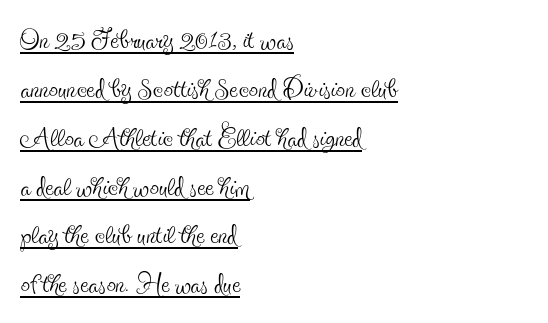
{"serif": "yes", "bold": "no", "weight": "thin", "width": "condensed", "x_height": "small", "monospaced": "no", "underline": "yes", "align": "left", "line_spacing": "normal", "line_spacing_ratio": 1.32, "letter_spacing": "normal", "letter_spacing_em": 0.0, "glyph_px": 37}
